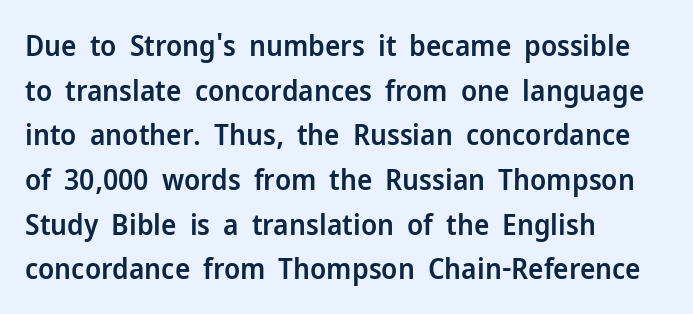
The setting favours the left margin, as ordinary paragraphs usually do. Interline gaps are of average width in this sample. This sample uses a sans-serif face. Each row of text sits above clean, open space. Stems and bowls a touch heavier than normal — semibold. Standard letterfit; no display-style spreading of the glyphs.
